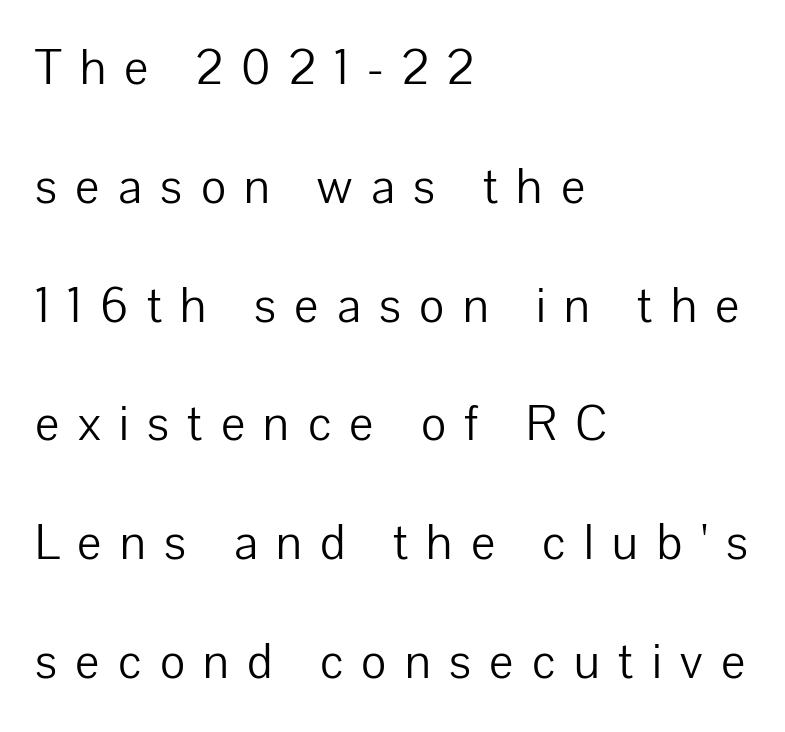
The image shows 51 px light sans-serif type, upright; set left-aligned, loose line spacing (2.33x), unusually wide letter spacing (+0.36 em), not underlined; low stroke contrast and a medium x-height.
